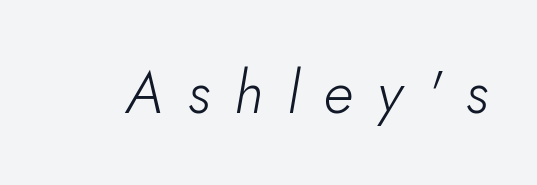
Q: Is the text bold? A: No.
Q: Is the text italic (slanted)? A: Yes, it leans right by about 10 degrees.
Q: Is the text underlined? A: No.
Q: Is the spacing between letters normal or unusually wide? A: Unusually wide.
Q: Width (condensed, normal, or wide)? A: Normal.
Q: Stroke contrast? A: Low.
Q: x-height? A: Small.
Q: Monospaced? A: No.
